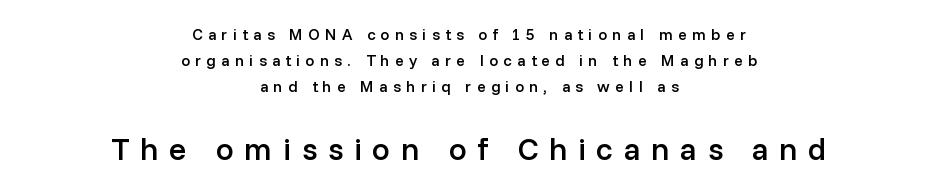
You could not count columns in this text — the font is proportionally spaced. Caption: multi-line text, centered on the measure. Between one letter and the next there's a generous, obvious gap. Type style note: lacks serifs. This is the regular roman posture of the typeface.
